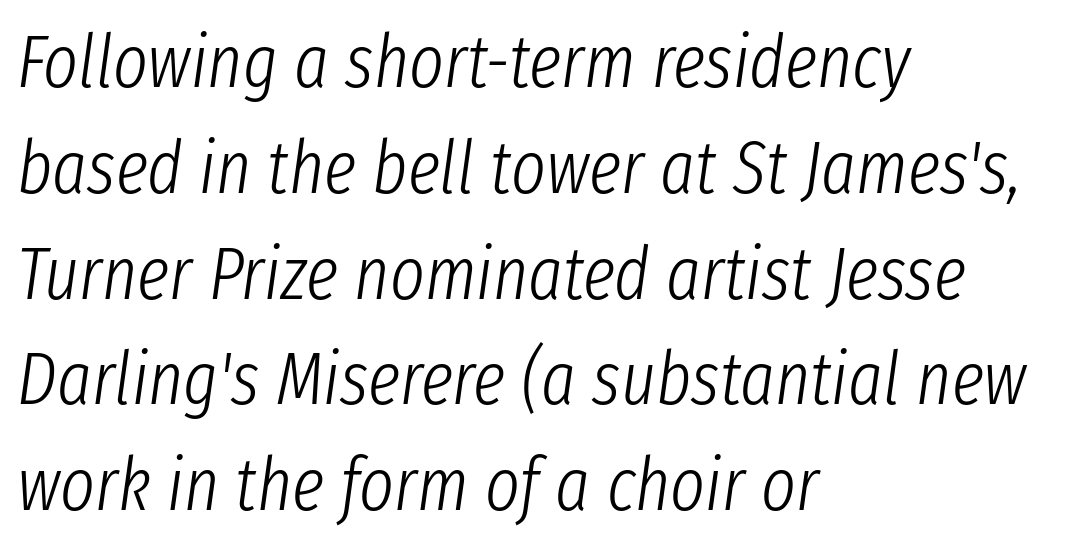
Q: Is the text bold? A: No.
Q: Is the text italic (slanted)? A: Yes, it leans right by about 8 degrees.
Q: Is the text underlined? A: No.
Q: How is the paragraph aligned? A: Left-aligned.
Q: Is the spacing between letters normal or unusually wide? A: Normal.
Q: Is the spacing between lines tight, normal or loose? A: Normal.
Q: Width (condensed, normal, or wide)? A: Condensed.
Q: Stroke contrast? A: Low.
Q: x-height? A: Medium.
Q: Monospaced? A: No.
